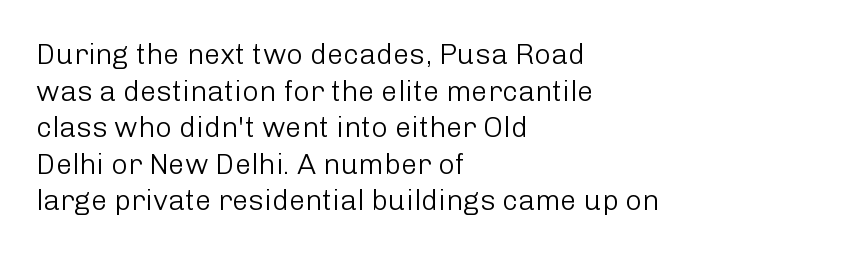
Q: Is the text bold? A: No.
Q: Is the text italic (slanted)? A: No, it is upright.
Q: Is the typeface a serif or a sans-serif typeface? A: Sans-serif.
Q: Is the text underlined? A: No.
Q: How is the paragraph aligned? A: Left-aligned.
Q: Is the spacing between letters normal or unusually wide? A: Normal.
Q: Is the spacing between lines tight, normal or loose? A: Normal.
Q: Width (condensed, normal, or wide)? A: Normal.
Q: Stroke contrast? A: Low.
Q: x-height? A: Medium.
Q: Monospaced? A: No.
